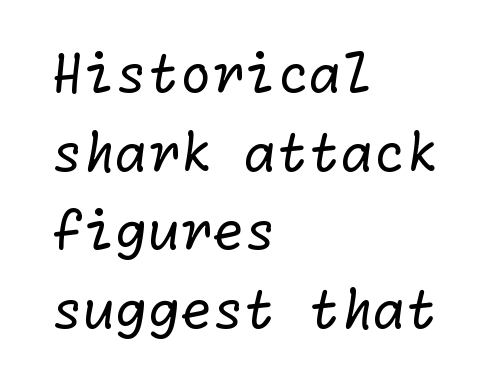
{"serif": "no", "bold": "no", "weight": "regular", "width": "normal", "stroke_contrast": "low", "x_height": "medium", "underline": "no", "align": "left", "line_spacing": "normal", "line_spacing_ratio": 1.51, "letter_spacing": "normal", "letter_spacing_em": 0.0, "glyph_px": 52}
